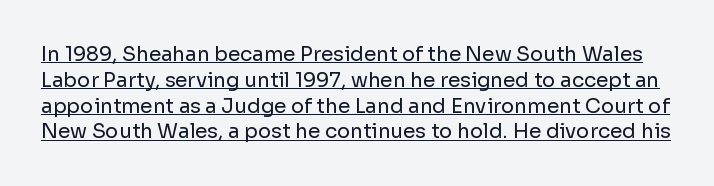
If you drew a line through each stem, it would be perfectly vertical. The face used here is rendered with its standard letterfit. Weight: in the light-to-regular range. Honestly, the underline is the first thing you notice here.
